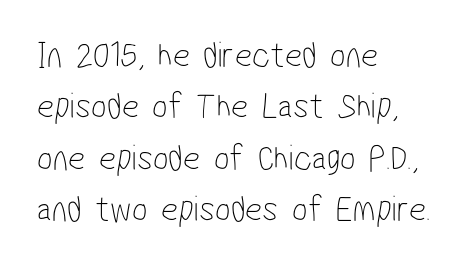
{"serif": "no", "bold": "no", "weight": "thin", "width": "condensed", "stroke_contrast": "low", "x_height": "medium", "monospaced": "no", "underline": "no", "align": "left", "line_spacing": "normal", "line_spacing_ratio": 1.39, "letter_spacing": "normal", "letter_spacing_em": 0.0, "glyph_px": 37}
